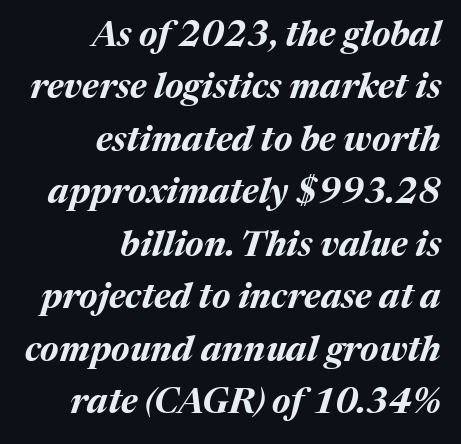
{"italic": "yes", "lean": "right", "slant_degrees": 17, "bold": "yes", "weight": "bold", "width": "normal", "stroke_contrast": "medium", "x_height": "medium", "monospaced": "no", "underline": "no", "align": "right", "line_spacing": "normal", "line_spacing_ratio": 1.5, "letter_spacing": "normal", "letter_spacing_em": 0.0, "glyph_px": 35}
